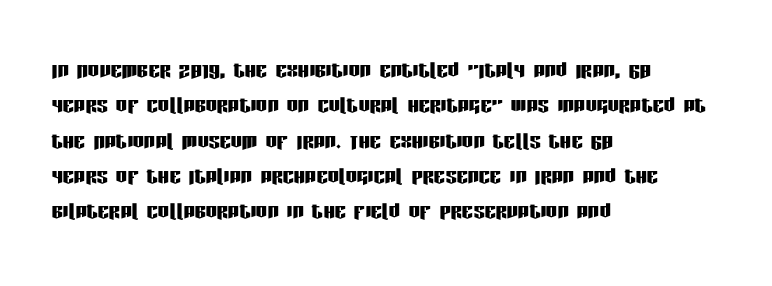
{"serif": "no", "italic": "no", "width": "condensed", "stroke_contrast": "low", "x_height": "large", "monospaced": "no", "underline": "no", "align": "left", "line_spacing": "normal", "line_spacing_ratio": 1.26, "letter_spacing": "normal", "letter_spacing_em": 0.0, "glyph_px": 28}
